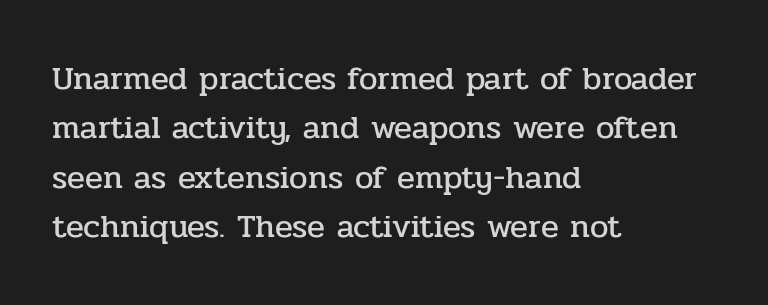
{"serif": "yes", "italic": "no", "width": "normal", "stroke_contrast": "low", "x_height": "medium", "monospaced": "no", "underline": "no", "align": "left", "line_spacing": "normal", "line_spacing_ratio": 1.5, "letter_spacing": "normal", "letter_spacing_em": 0.0, "glyph_px": 33}
